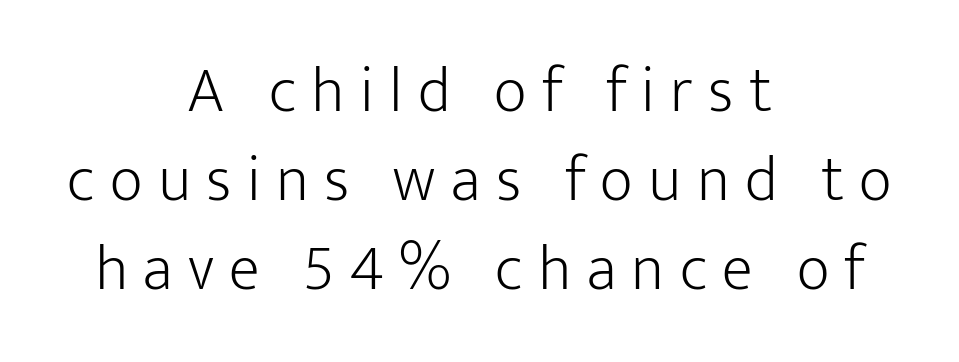
The image shows 64 px light sans-serif type, upright; set centered, normal line spacing (1.39x), unusually wide letter spacing (+0.24 em), not underlined; low stroke contrast and a medium x-height.
